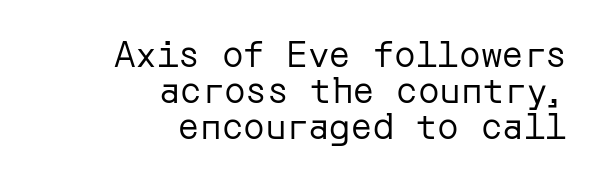
{"serif": "no", "italic": "no", "bold": "no", "weight": "regular", "width": "normal", "stroke_contrast": "low", "x_height": "medium", "underline": "no", "align": "right", "line_spacing": "tight", "line_spacing_ratio": 1.0, "letter_spacing": "normal", "letter_spacing_em": 0.0, "glyph_px": 36}
